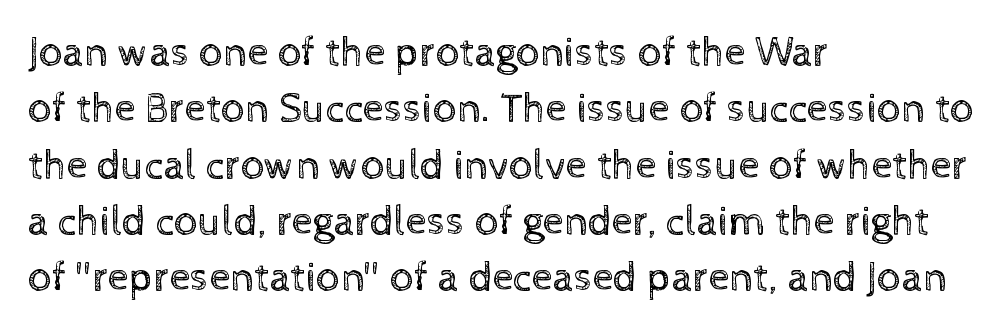
{"italic": "no", "bold": "no", "weight": "regular", "width": "normal", "x_height": "medium", "monospaced": "no", "underline": "no", "align": "left", "line_spacing": "normal", "line_spacing_ratio": 1.34, "letter_spacing": "normal", "letter_spacing_em": 0.0, "glyph_px": 42}
